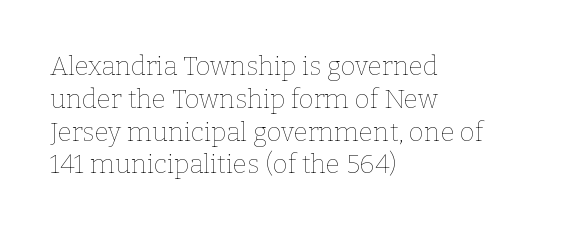
Check the space under the baseline: it is left empty. Posture: upright roman. Is the type heavy? It reads as light-to-regular instead. One-word summary of the alignment: left. The line-height multiplier appears to be the usual default.
